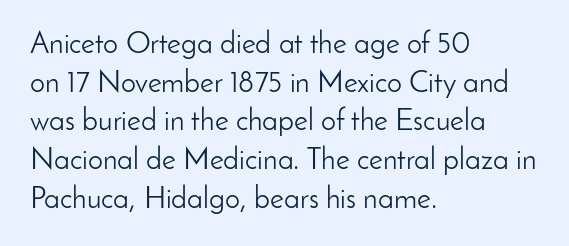
The image shows 30 px light sans-serif type, upright; set left-aligned, normal line spacing (1.29x), normal letter spacing, not underlined; low stroke contrast and a small x-height.
